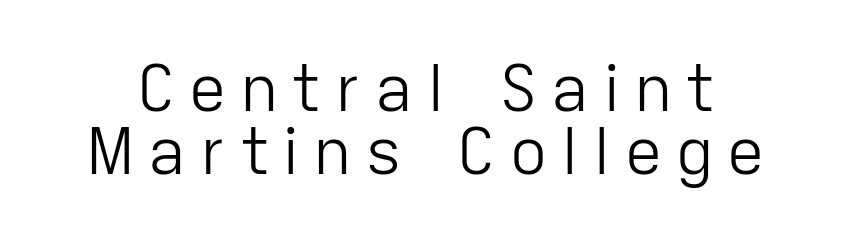
Quick note: not italic, upright. Each new line begins almost immediately beneath the previous one. Anything drawn beneath the words? Only blank space. To sum up the face: it is a sans, with no serifs. Is this a heavy cut? Hardly; it is regular or lighter.
